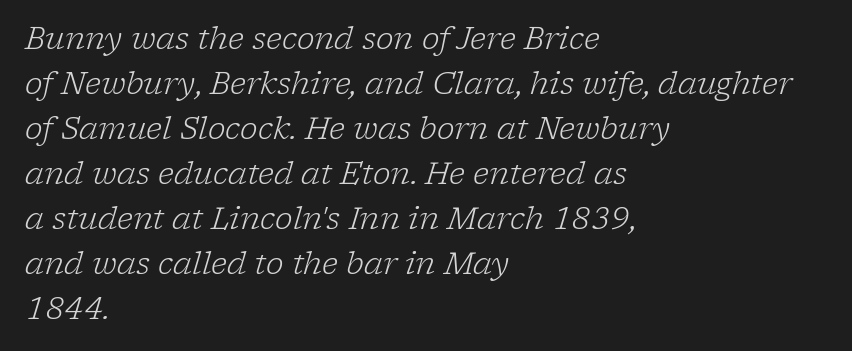
Q: Is the text bold? A: No.
Q: Is the text italic (slanted)? A: Yes, it leans right by about 17 degrees.
Q: Is the typeface a serif or a sans-serif typeface? A: Serif.
Q: Is the text underlined? A: No.
Q: How is the paragraph aligned? A: Left-aligned.
Q: Is the spacing between letters normal or unusually wide? A: Normal.
Q: Is the spacing between lines tight, normal or loose? A: Normal.
Q: Width (condensed, normal, or wide)? A: Normal.
Q: Stroke contrast? A: Low.
Q: x-height? A: Medium.
Q: Monospaced? A: No.
